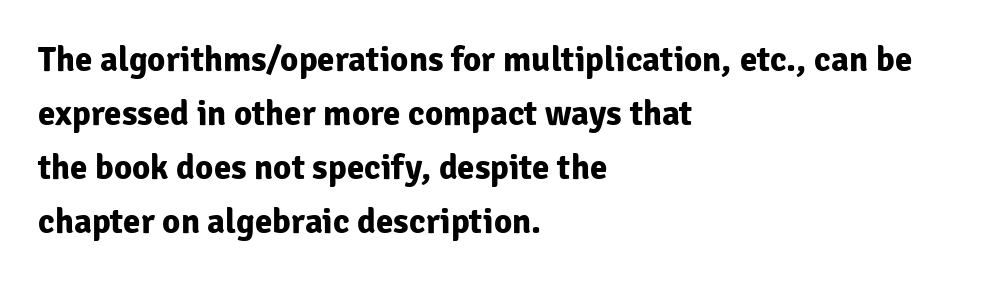
The image shows 35 px bold sans-serif type, upright; set left-aligned, normal line spacing (1.54x), normal letter spacing, not underlined; low stroke contrast and a medium x-height.
